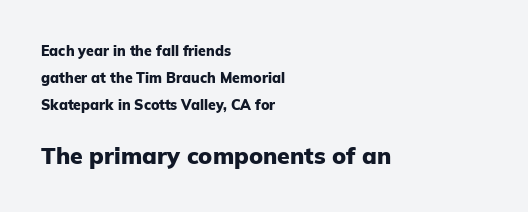
Q: Is the text bold? A: Yes.
Q: Is the text italic (slanted)? A: No, it is upright.
Q: Is the text underlined? A: No.
Q: How is the paragraph aligned? A: Left-aligned.
Q: Is the spacing between letters normal or unusually wide? A: Normal.
Q: Is the spacing between lines tight, normal or loose? A: Loose.
Q: Which block of text is set in a larger size, the first (top) or the second (bottom)? A: The second (bottom) one.
